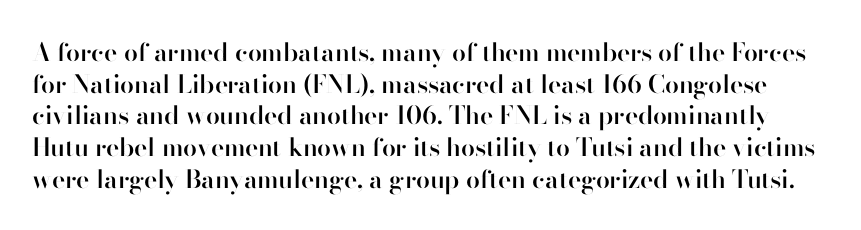
You could call the tracking neutral — neither tight nor loose. One glance says typical: line gaps are just what's usual. Upright lettering throughout. The typesetting leans somewhat heavy: a semibold. Any mark beneath the type? The region is blank.
